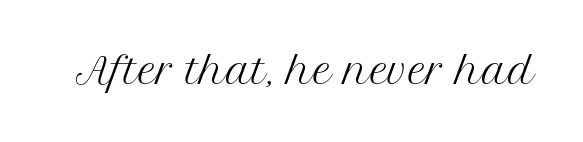
The image shows 36 px regular-weight type; set normal letter spacing, not underlined; medium stroke contrast and a medium x-height.
